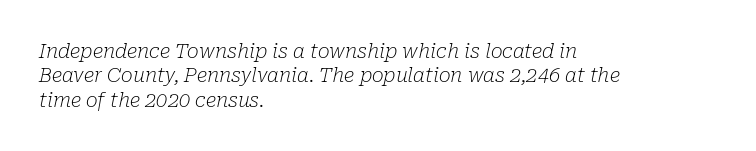
A bare baseline throughout the passage. No chunkiness to these letters — they're not bold. Style check: oblique. Letter spacing: default.
